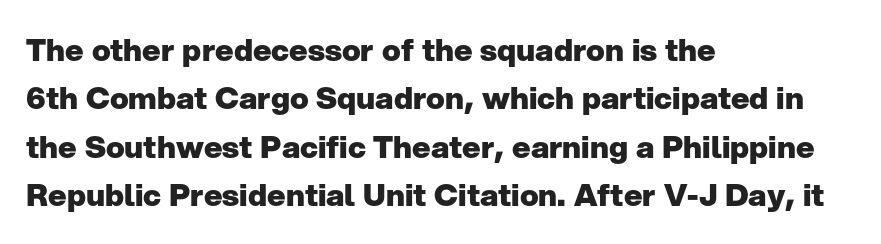
{"serif": "no", "italic": "no", "bold": "yes", "weight": "heavy", "width": "normal", "stroke_contrast": "low", "x_height": "medium", "monospaced": "no", "underline": "no", "align": "left", "line_spacing": "normal", "line_spacing_ratio": 1.56, "letter_spacing": "normal", "letter_spacing_em": 0.0, "glyph_px": 31}
